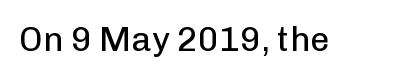
{"serif": "no", "italic": "no", "bold": "no", "weight": "regular", "width": "normal", "stroke_contrast": "low", "x_height": "medium", "monospaced": "no", "underline": "no", "letter_spacing": "normal", "letter_spacing_em": 0.0, "glyph_px": 34}
